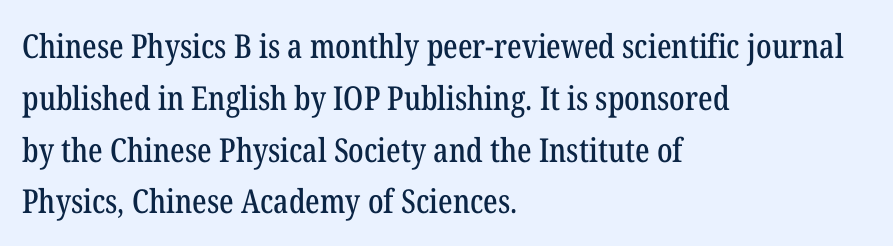
{"serif": "yes", "italic": "no", "width": "condensed", "stroke_contrast": "low", "x_height": "medium", "monospaced": "no", "underline": "no", "align": "left", "line_spacing": "normal", "line_spacing_ratio": 1.57, "letter_spacing": "normal", "letter_spacing_em": 0.0, "glyph_px": 33}
